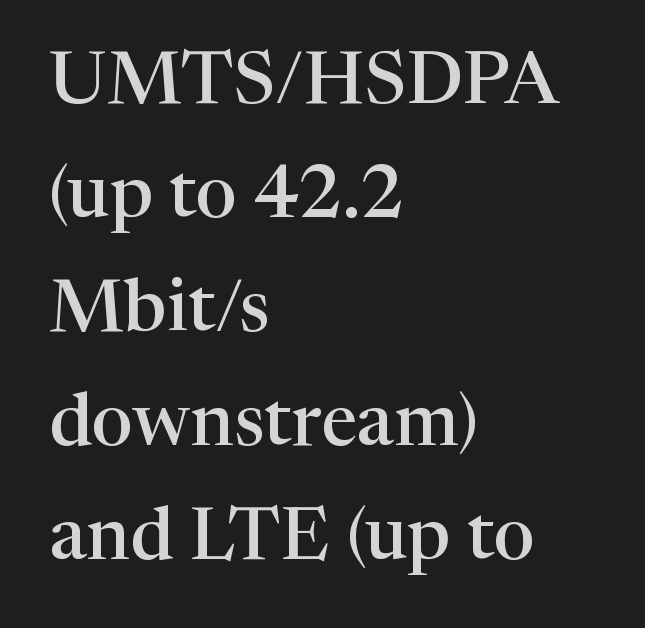
The image shows 73 px semibold serif type, upright; set left-aligned, normal line spacing (1.56x), normal letter spacing, not underlined; high stroke contrast and a medium x-height.
